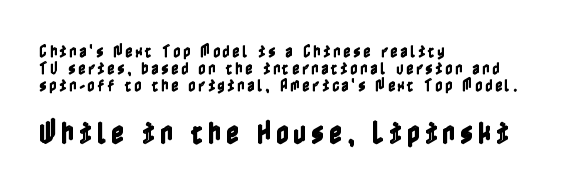
Q: Is the text italic (slanted)? A: No, it is upright.
Q: Is the text underlined? A: No.
Q: How is the paragraph aligned? A: Left-aligned.
Q: Which block of text is set in a larger size, the first (top) or the second (bottom)? A: The second (bottom) one.
